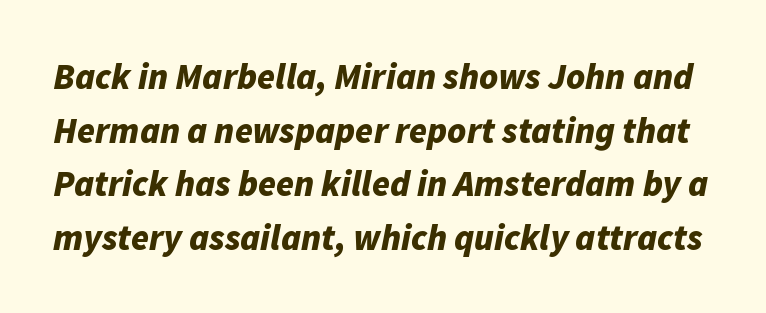
{"italic": "yes", "lean": "right", "slant_degrees": 11, "bold": "yes", "weight": "bold", "width": "normal", "stroke_contrast": "low", "x_height": "medium", "monospaced": "no", "underline": "no", "line_spacing": "normal", "line_spacing_ratio": 1.49, "letter_spacing": "normal", "letter_spacing_em": 0.0, "glyph_px": 36}
